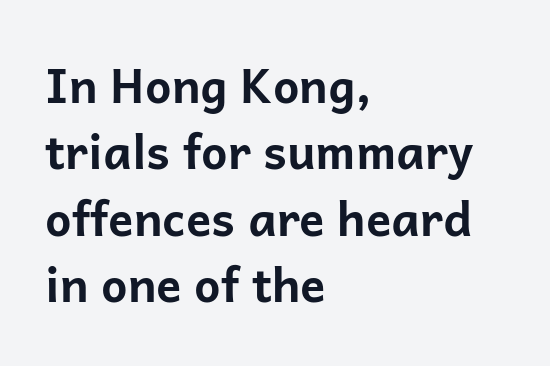
{"serif": "no", "italic": "no", "bold": "yes", "weight": "bold", "width": "normal", "stroke_contrast": "low", "x_height": "medium", "monospaced": "no", "underline": "no", "align": "left", "line_spacing": "normal", "line_spacing_ratio": 1.41, "letter_spacing": "normal", "letter_spacing_em": 0.0, "glyph_px": 47}
